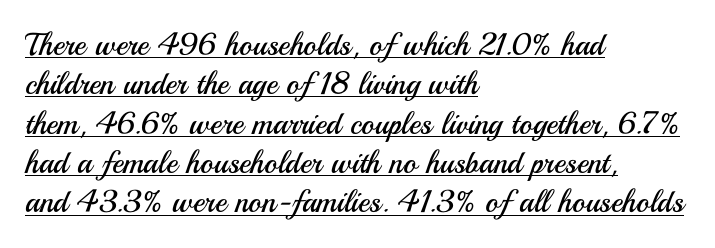
The image shows 31 px regular-weight sans-serif type; set left-aligned, normal line spacing (1.27x), normal letter spacing, underlined; medium stroke contrast and a small x-height.
